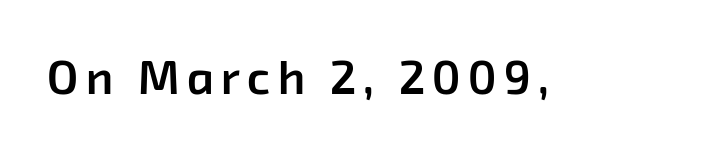
{"serif": "no", "bold": "semi", "weight": "semibold", "width": "normal", "stroke_contrast": "low", "x_height": "medium", "monospaced": "no", "underline": "no", "glyph_px": 47}
